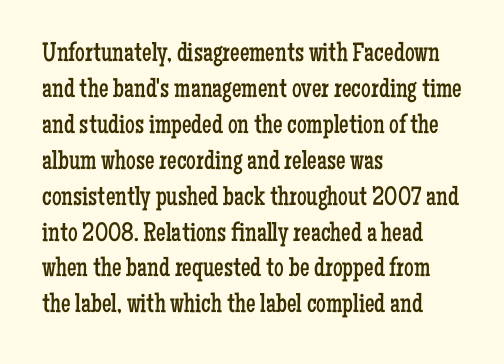
A clean baseline with only descenders dipping below it. The letters stand upright; this is a roman face. The letterforms sit shoulder to shoulder at normal distance. The compositor pushed each line to the left boundary.
